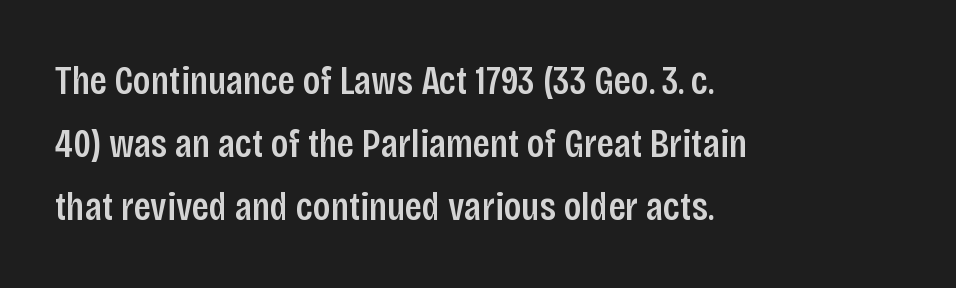
The image shows 41 px condensed sans-serif type, upright; set left-aligned, normal line spacing (1.54x), normal letter spacing, not underlined; low stroke contrast and a large x-height.
